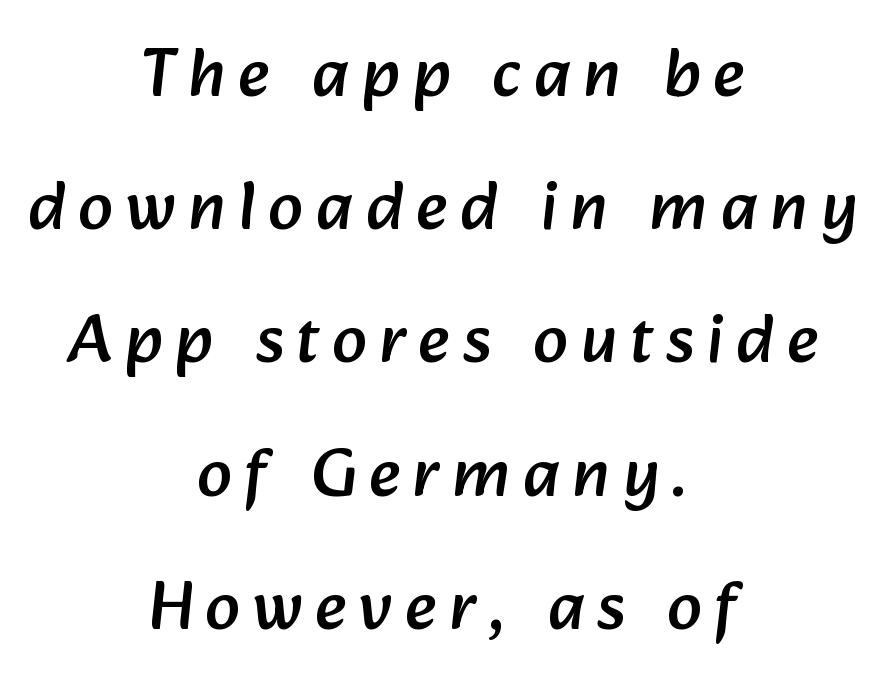
Q: Is the typeface a serif or a sans-serif typeface? A: Sans-serif.
Q: Is the text underlined? A: No.
Q: How is the paragraph aligned? A: Centered.
Q: Is the spacing between lines tight, normal or loose? A: Loose.
Q: Width (condensed, normal, or wide)? A: Normal.
Q: Stroke contrast? A: Low.
Q: x-height? A: Medium.
Q: Monospaced? A: No.
